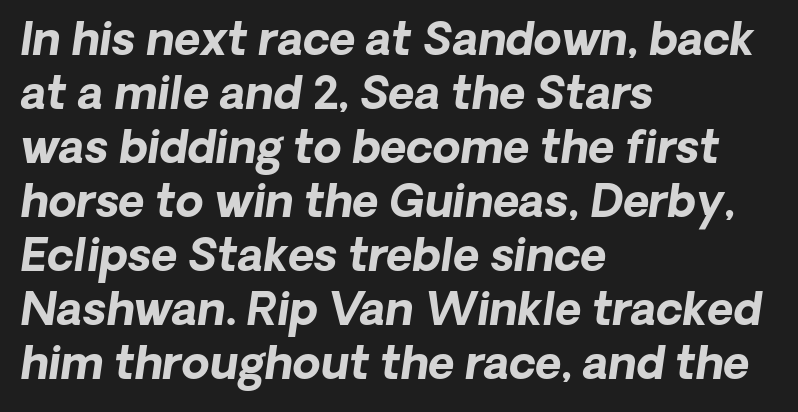
Horizontally, the lines are justified to the leading edge only. Students, note that the glyphs here touch the page at normal intervals. This is sans-serif lettering, the kind often seen on screens and signage. Spacing verdict: proportional, widths tailored to each character. Decoration check: the copy has no underline.
